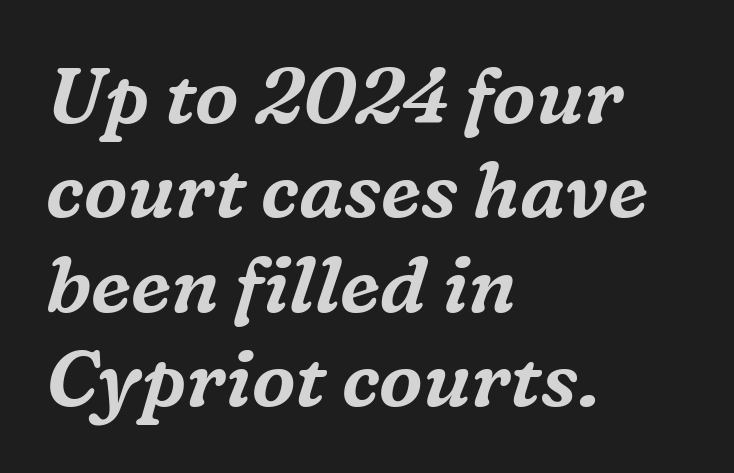
Varying glyph widths throughout — classic text-font behaviour. The type is set solid horizontally, with unmodified tracking. Letters rest on an invisible, unmarked baseline. The axis of the letterforms is tilted away from vertical. To sum up the face: it has serifs. If you drew a ruler down the left edge, every line would touch it.
